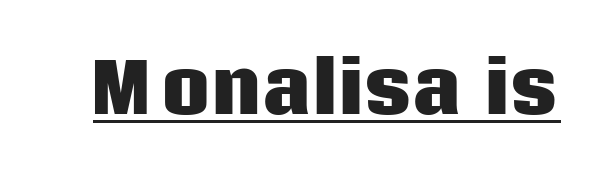
{"serif": "no", "italic": "no", "bold": "yes", "weight": "heavy", "width": "normal", "stroke_contrast": "low", "x_height": "large", "monospaced": "no", "underline": "yes", "letter_spacing": "normal", "letter_spacing_em": 0.0, "glyph_px": 69}
